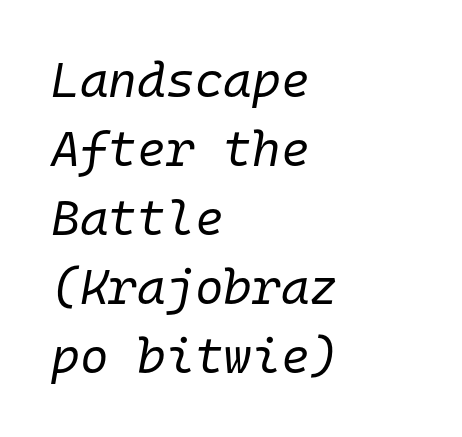
{"italic": "yes", "lean": "right", "slant_degrees": 10, "bold": "no", "weight": "regular", "width": "normal", "stroke_contrast": "low", "x_height": "medium", "monospaced": "yes", "underline": "no", "align": "left", "line_spacing": "normal", "line_spacing_ratio": 1.41, "letter_spacing": "normal", "letter_spacing_em": 0.0, "glyph_px": 49}
